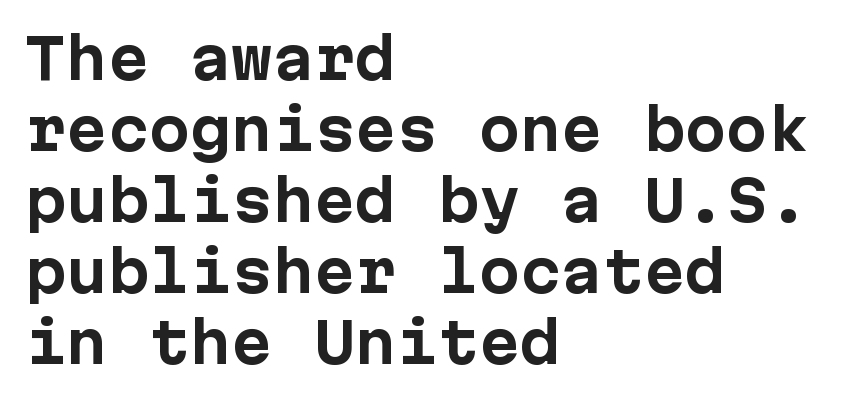
Spacing verdict: monospaced, one width for all characters. Reading down the block, your eye returns to a fixed left position each line. No feet cap the strokes, marking this as sans-serif type. Observe the ordinary spacing: letters are neighbours, not strangers. The line-height multiplier appears to be the usual default.
